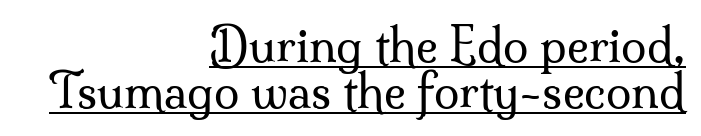
{"serif": "yes", "italic": "no", "bold": "no", "weight": "regular", "width": "normal", "stroke_contrast": "medium", "x_height": "small", "monospaced": "no", "underline": "yes", "align": "right", "line_spacing": "tight", "line_spacing_ratio": 1.0, "letter_spacing": "normal", "letter_spacing_em": 0.0, "glyph_px": 46}
